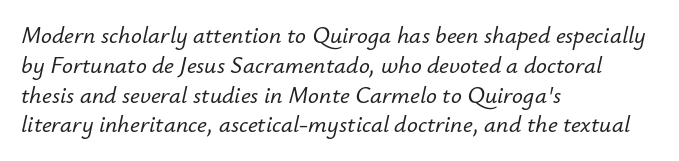
Q: Is the text italic (slanted)? A: Yes, it leans right by about 12 degrees.
Q: Is the text underlined? A: No.
Q: How is the paragraph aligned? A: Left-aligned.
Q: Is the spacing between letters normal or unusually wide? A: Normal.
